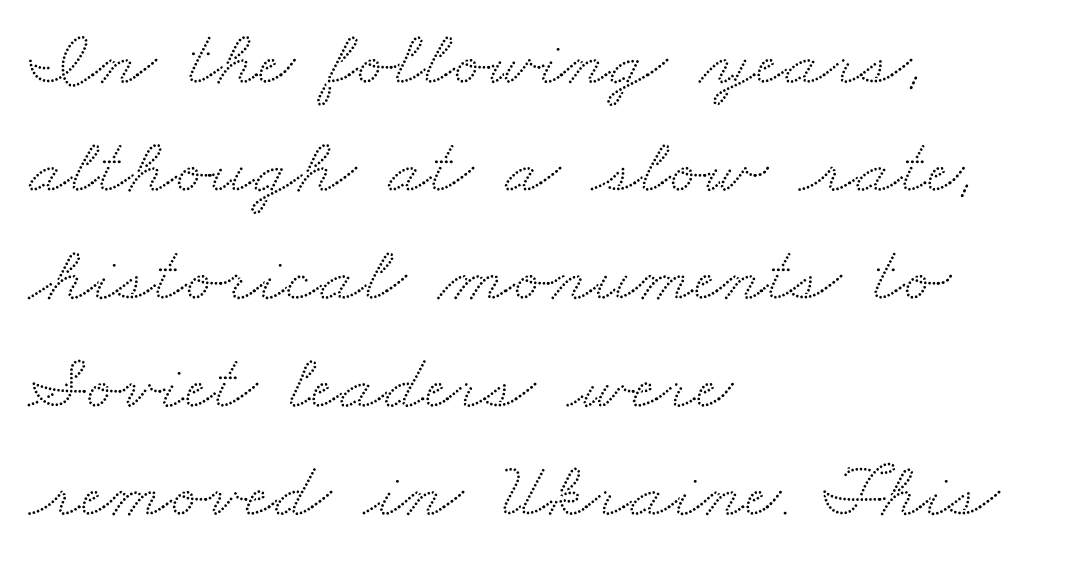
Q: Is the typeface a serif or a sans-serif typeface? A: Serif.
Q: Is the text underlined? A: No.
Q: How is the paragraph aligned? A: Left-aligned.
Q: Is the spacing between letters normal or unusually wide? A: Normal.
Q: Is the spacing between lines tight, normal or loose? A: Normal.
Q: Width (condensed, normal, or wide)? A: Wide.
Q: Stroke contrast? A: Medium.
Q: x-height? A: Small.
Q: Monospaced? A: No.
